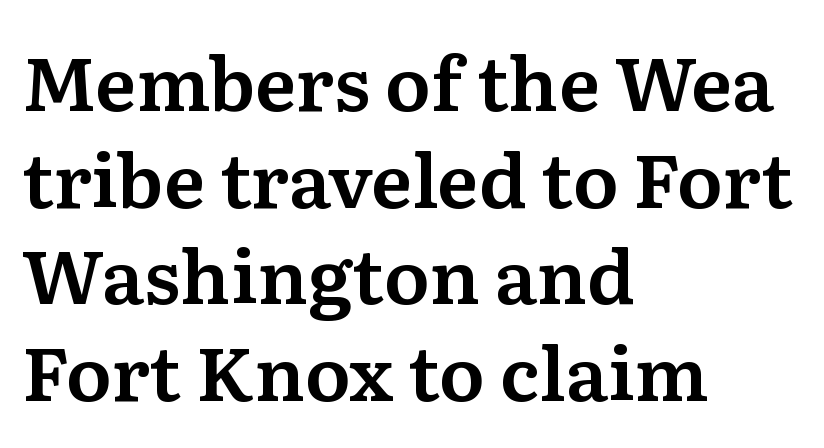
The gap between lines stays unmarked. The lines sit at an ordinary, default distance from one another. If you drew a ruler down the left edge, every line would touch it. Is this a sans? No — the strokes have serifs. A typesetter would call this proportional, since set widths differ per character.
